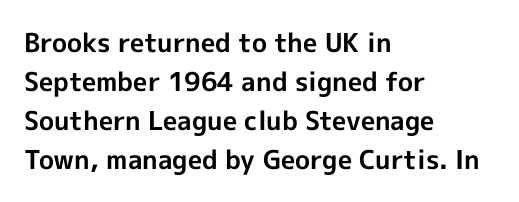
Successive baselines arrive at the customary interval. Nope, not italic — everything's standing straight. Stroke thickness is high; the sample reads as a true bold. Line starts are locked; line ends wander. Clear beneath every line of the passage. The line texture is even and compact thanks to regular tracking.
